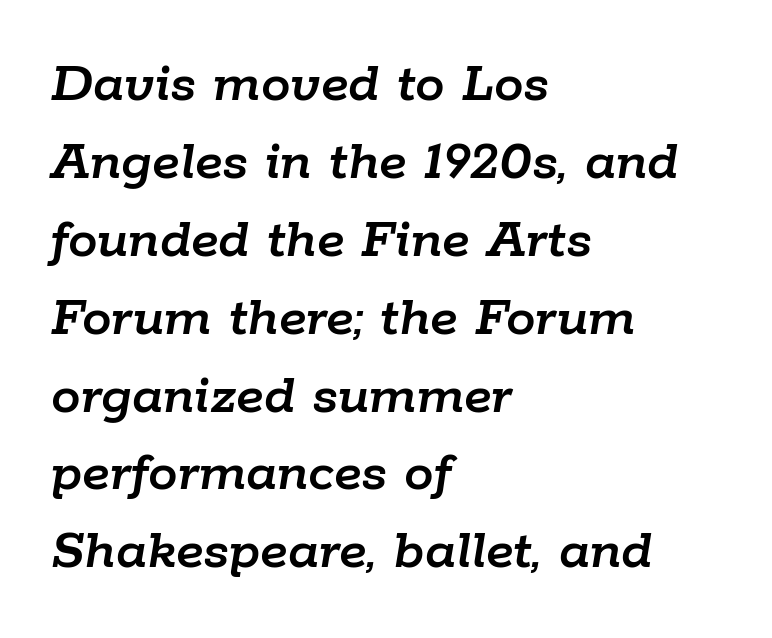
The image shows 59 px text type, italic (leaning right); set left-aligned, normal line spacing (1.32x), normal letter spacing, not underlined; low stroke contrast and a medium x-height.
